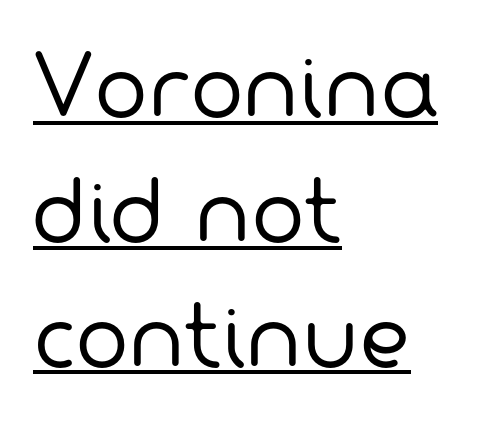
Horizontally, the lines are justified to the leading edge only. The face used here is proportionally spaced, like ordinary book or web type. Honestly, the letter spacing is just normal — you wouldn't notice it. The type family on display is of the sans-serif kind. The face looks like a standard text weight, possibly lighter.
